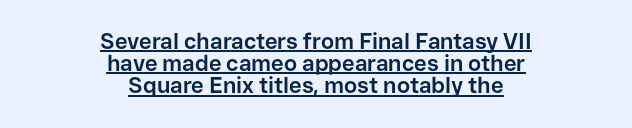
This rendering features underlined lettering. The strokes are fattened all the way to bold. The whitespace from short lines is split evenly between both sides. The line texture is even and compact thanks to regular tracking. Quick note: interline space is minimal.
